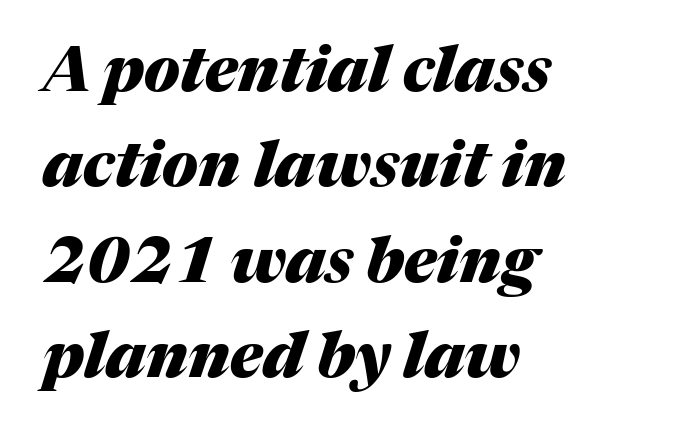
The image shows 62 px heavy type, italic (leaning right); set left-aligned, normal line spacing (1.54x), normal letter spacing, not underlined; medium stroke contrast and a medium x-height.
